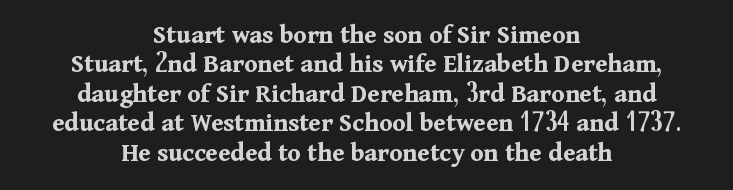
The image shows 27 px bold type, upright; set centered, tight line spacing (1.09x), normal letter spacing, not underlined.
